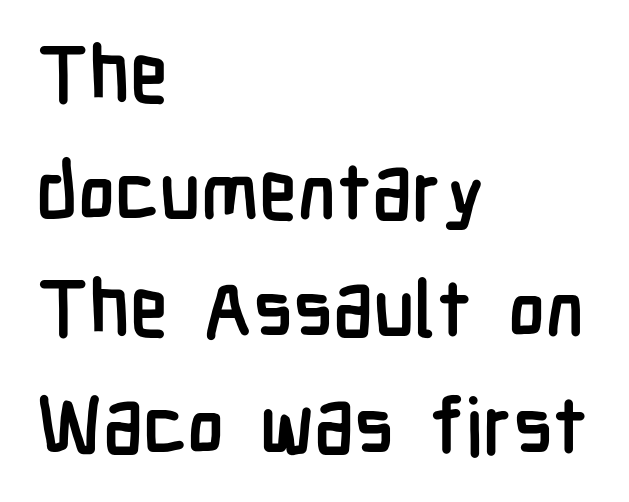
The face used here is proportionally spaced, like ordinary book or web type. Plenty of ink on the page — the face is bold. No italicization has been applied; the sample stays upright. The rag falls on the right side of this text block. The space directly below the letters is spotless. Nobody touched the tracking dial on this one.
